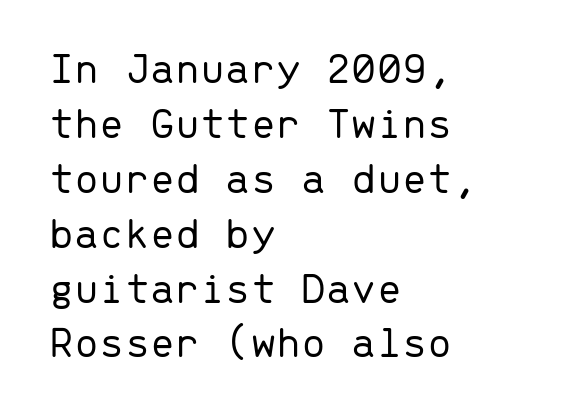
{"serif": "no", "italic": "no", "bold": "no", "weight": "light", "width": "normal", "stroke_contrast": "low", "x_height": "medium", "monospaced": "yes", "underline": "no", "align": "left", "line_spacing_ratio": 1.22, "letter_spacing": "normal", "letter_spacing_em": 0.0, "glyph_px": 45}
